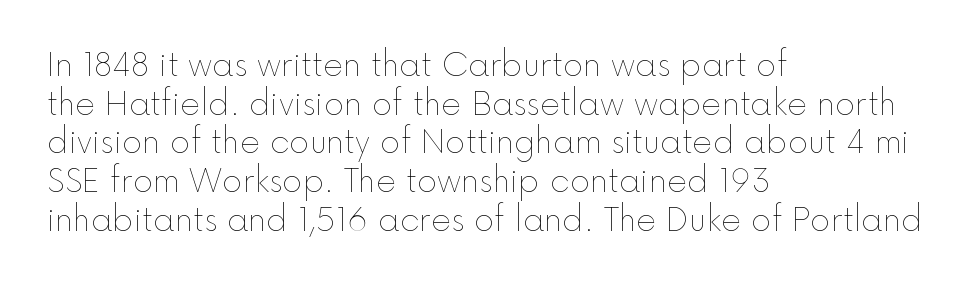
The image shows 31 px thin type, upright; set left-aligned, normal line spacing (1.25x), normal letter spacing, not underlined; a medium x-height.
